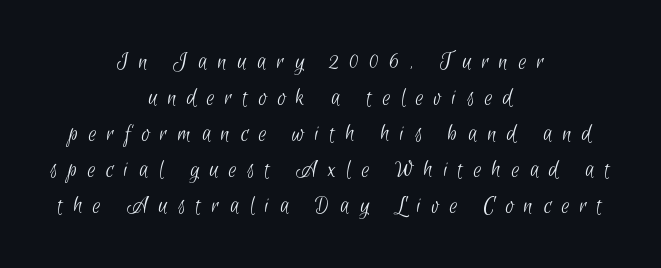
Q: Is the text bold? A: No.
Q: Is the text underlined? A: No.
Q: How is the paragraph aligned? A: Centered.
Q: Is the spacing between letters normal or unusually wide? A: Unusually wide.
Q: Is the spacing between lines tight, normal or loose? A: Normal.
